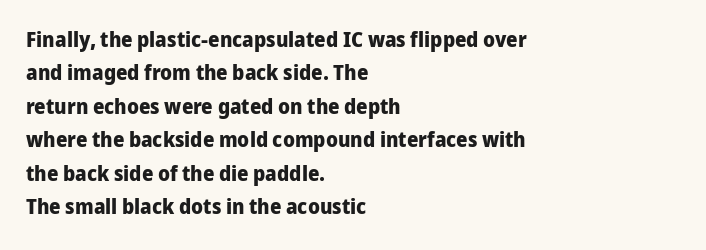
Q: Is the text bold? A: Yes.
Q: Is the text italic (slanted)? A: No, it is upright.
Q: Is the text underlined? A: No.
Q: How is the paragraph aligned? A: Left-aligned.
Q: Is the spacing between letters normal or unusually wide? A: Normal.
Q: Is the spacing between lines tight, normal or loose? A: Normal.
